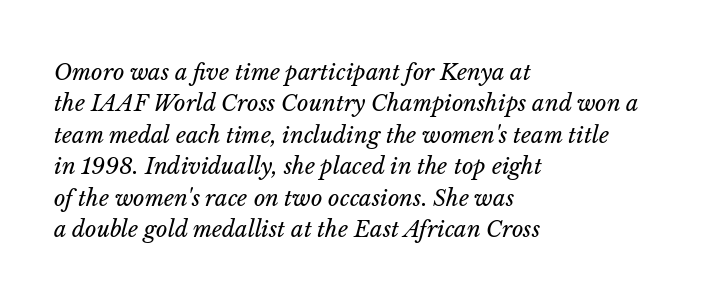
The block of text has a typical density, with ordinary space between rows. An italicized treatment has been applied to the whole sample. Glyph-to-glyph distance matches everyday printed text. Underlining? Definitely not there. On a weight scale, this lands at 450 or below.
